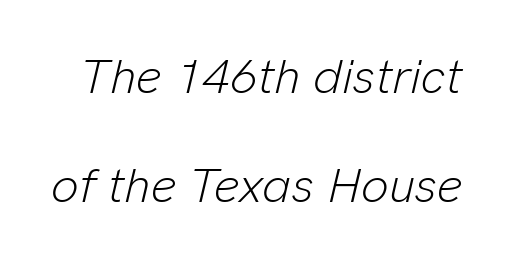
The image shows 49 px light type, italic (leaning right); set loose line spacing (2.22x), normal letter spacing, not underlined; low stroke contrast and a medium x-height.
